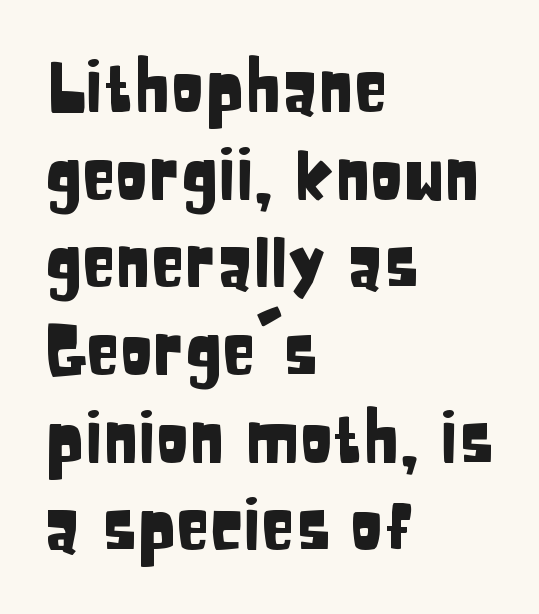
Q: Is the text italic (slanted)? A: No, it is upright.
Q: Is the typeface a serif or a sans-serif typeface? A: Sans-serif.
Q: Is the text underlined? A: No.
Q: How is the paragraph aligned? A: Left-aligned.
Q: Is the spacing between letters normal or unusually wide? A: Normal.
Q: Is the spacing between lines tight, normal or loose? A: Normal.
Q: Width (condensed, normal, or wide)? A: Condensed.
Q: Stroke contrast? A: Low.
Q: x-height? A: Large.
Q: Monospaced? A: No.
